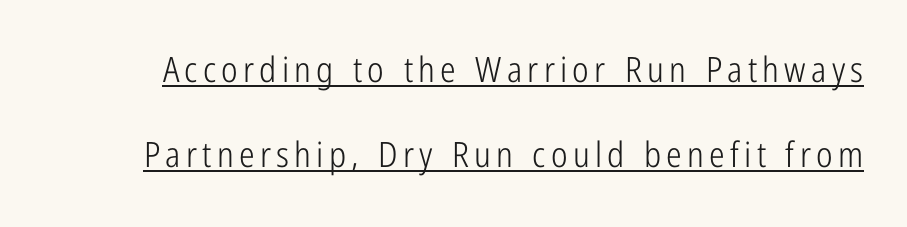
{"serif": "no", "italic": "no", "bold": "no", "weight": "light", "width": "condensed", "stroke_contrast": "low", "x_height": "medium", "monospaced": "no", "underline": "yes", "line_spacing": "loose", "line_spacing_ratio": 2.42, "glyph_px": 35}
